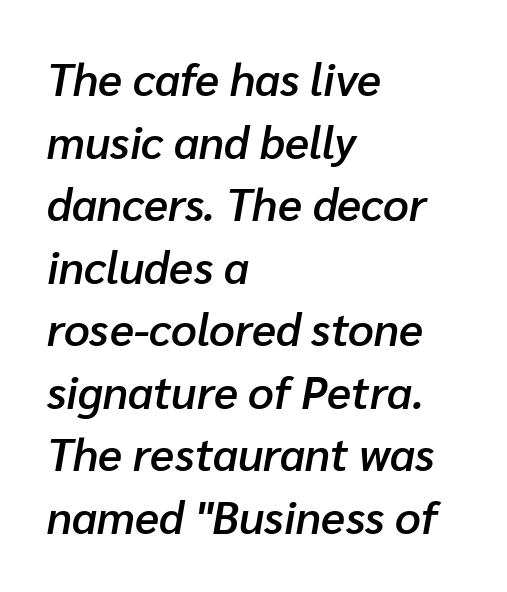
The image shows 45 px semibold type, italic (leaning right); set left-aligned, normal line spacing (1.39x), normal letter spacing, not underlined; low stroke contrast and a medium x-height.
